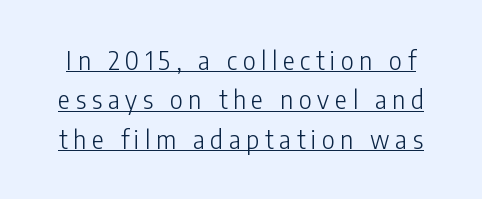
The letters are spread apart with noticeably loose tracking. These characters rest on top of a visible drawn line. Weight class: somewhere from thin through regular. The axis of the letterforms is exactly vertical. If you measured baseline to baseline, you'd find a middling distance.
